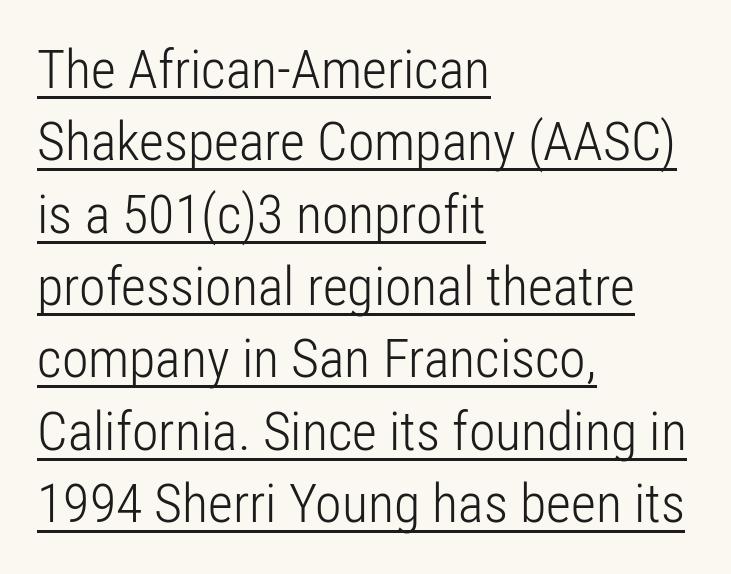
The image shows 54 px light, condensed sans-serif type, upright; set left-aligned, normal line spacing (1.34x), normal letter spacing, underlined; low stroke contrast and a medium x-height.
